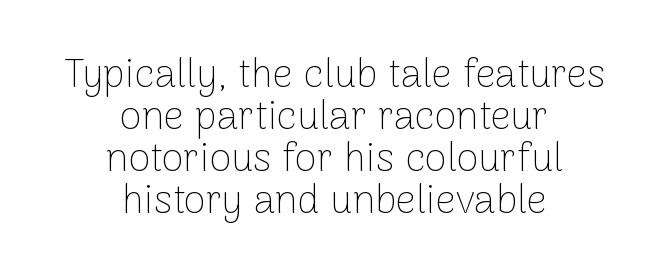
These lines are rendered in a variable-pitch font. Short note: letters normally spaced. The passage shown stacks its lines with hardly any gap. Upright lettering throughout. Stroke mass is kept to a normal reading level or below.
